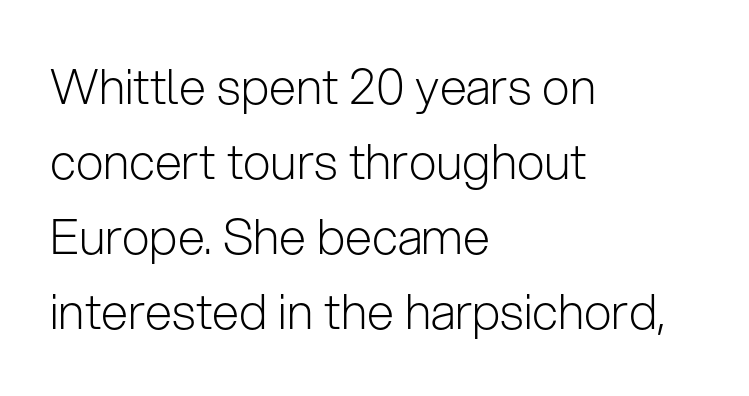
{"serif": "no", "italic": "no", "bold": "no", "weight": "light", "width": "normal", "stroke_contrast": "low", "x_height": "medium", "monospaced": "no", "underline": "no", "align": "left", "line_spacing": "normal", "line_spacing_ratio": 1.53, "letter_spacing": "normal", "letter_spacing_em": 0.0, "glyph_px": 49}
